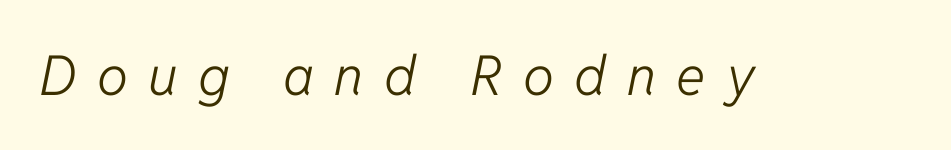
{"italic": "yes", "lean": "right", "slant_degrees": 11, "bold": "no", "weight": "light", "width": "normal", "stroke_contrast": "low", "x_height": "medium", "monospaced": "no", "underline": "no", "letter_spacing": "wide", "letter_spacing_em": 0.37, "glyph_px": 55}
